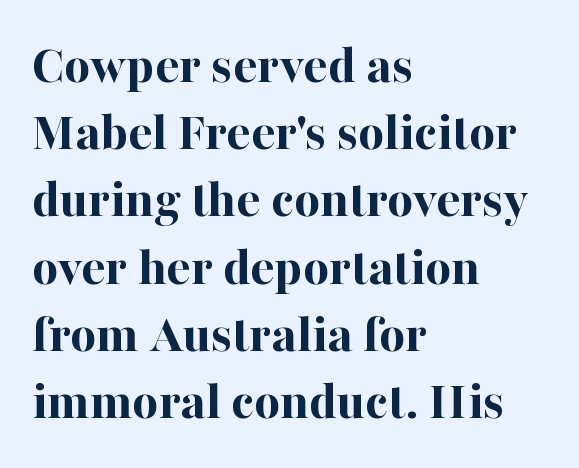
The image shows 56 px bold serif type, upright; set left-aligned, line spacing 1.2x, normal letter spacing, not underlined; high stroke contrast and a medium x-height.
